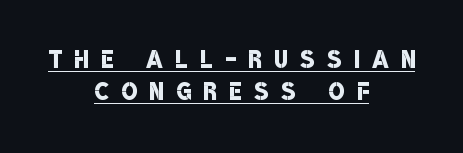
The image shows 33 px semibold, condensed sans-serif type; set centered, tight line spacing (0.97x), unusually wide letter spacing (+0.38 em), underlined; low stroke contrast and a large x-height.
